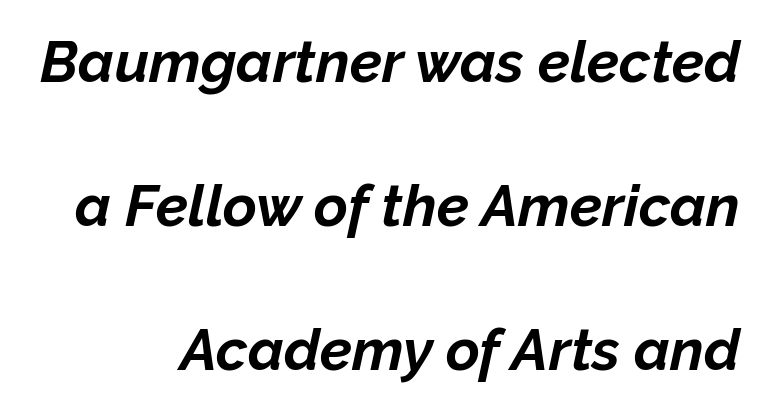
The zone under the glyphs is completely vacant. A typesetter would call this leading open, well beyond the default. In terms of weight, the rendering is a true, heavy bold. It's the slanting kind of type. The text block is weighted toward the right margin, trailing off unevenly leftward. Spacing verdict: proportional, widths tailored to each character.
